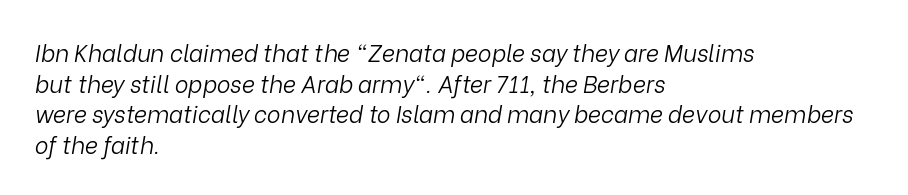
The image shows 23 px text type, italic (leaning right); set left-aligned, normal line spacing (1.33x), normal letter spacing, not underlined.
